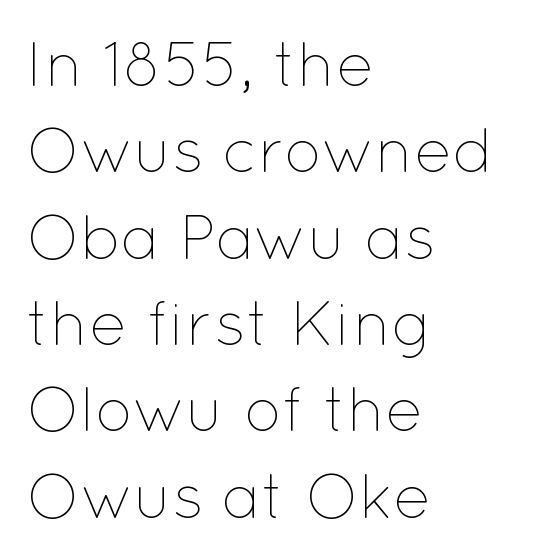
The image shows 63 px thin type, upright; set left-aligned, normal line spacing (1.37x), normal letter spacing, not underlined; low stroke contrast and a medium x-height.
